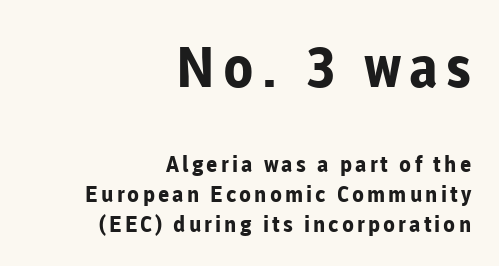
{"serif": "no", "italic": "no", "bold": "yes", "weight": "bold", "width": "normal", "stroke_contrast": "low", "x_height": "medium", "monospaced": "no", "underline": "no", "align": "right", "line_spacing": "normal", "line_spacing_ratio": 1.35, "larger_block": "first", "size_ratio": 2.55, "glyph_px": 56}
